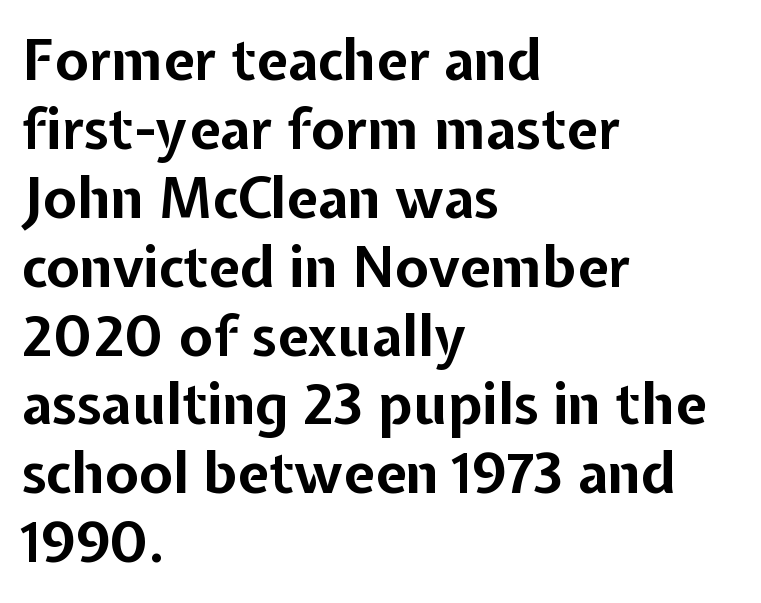
Q: Is the text bold? A: Yes.
Q: Is the text italic (slanted)? A: No, it is upright.
Q: Is the typeface a serif or a sans-serif typeface? A: Sans-serif.
Q: Is the text underlined? A: No.
Q: How is the paragraph aligned? A: Left-aligned.
Q: Is the spacing between letters normal or unusually wide? A: Normal.
Q: Width (condensed, normal, or wide)? A: Normal.
Q: Stroke contrast? A: Low.
Q: x-height? A: Medium.
Q: Monospaced? A: No.
